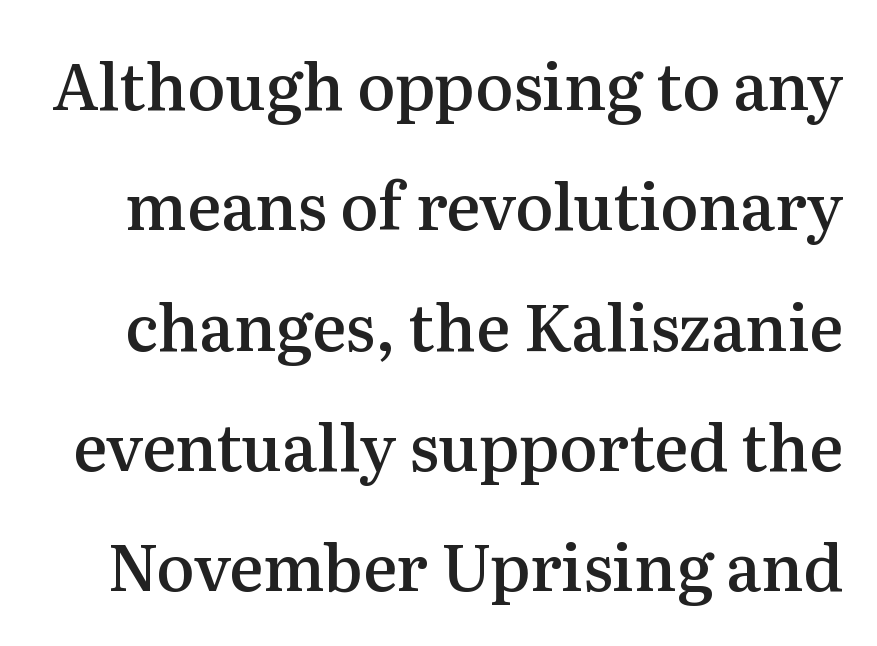
Students, note that the glyphs here touch the page at normal intervals. Is this a fixed-width face? No — the glyphs have proportional, varying widths. When letters stand straight like this, we call the style roman or upright. Typographic density is moderately raised because the face is semibold. A clean baseline with only descenders dipping below it.
